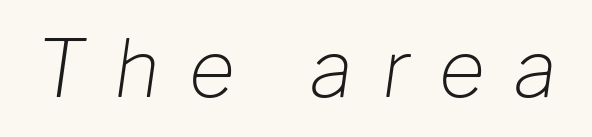
Q: Is the text bold? A: No.
Q: Is the text italic (slanted)? A: Yes, it leans right by about 8 degrees.
Q: Is the text underlined? A: No.
Q: Is the spacing between letters normal or unusually wide? A: Unusually wide.
Q: Width (condensed, normal, or wide)? A: Normal.
Q: Stroke contrast? A: Low.
Q: x-height? A: Medium.
Q: Monospaced? A: No.
